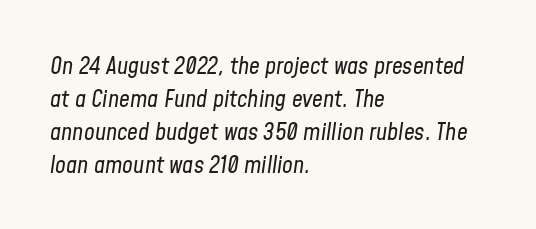
Caption: face not bold, strokes unweighted. The rendering applies a slant to the glyphs. Glance below the letters and you will spot only blank space. A classic flush-left, rag-right setting is used for this passage. Summary of vertical rhythm: regular, with standard interline spacing.
